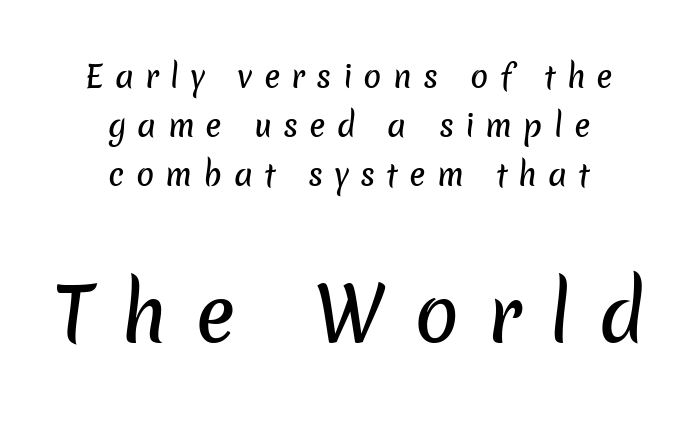
Leading matches the norm, producing a regular column. Loose tracking; the words dissolve into strings of separated letters. This sample has the flowing, uneven cadence of proportional lettering. The following chunk of copy outweighs the initial chunk in type size. Honestly, there is no underline to notice here at all. This rendering uses center alignment, leaving both contours irregular but symmetric.
